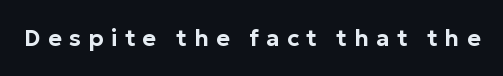
{"italic": "no", "underline": "no", "letter_spacing": "wide", "letter_spacing_em": 0.32, "glyph_px": 23}
